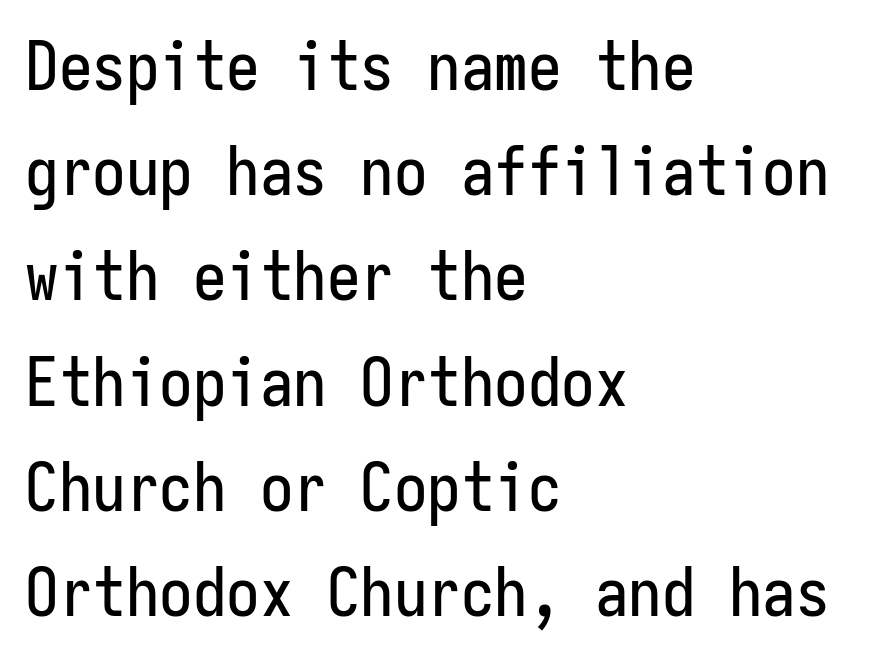
{"serif": "no", "italic": "no", "width": "condensed", "stroke_contrast": "low", "x_height": "medium", "monospaced": "yes", "underline": "no", "align": "left", "line_spacing": "normal", "line_spacing_ratio": 1.57, "letter_spacing": "normal", "letter_spacing_em": 0.0, "glyph_px": 67}
